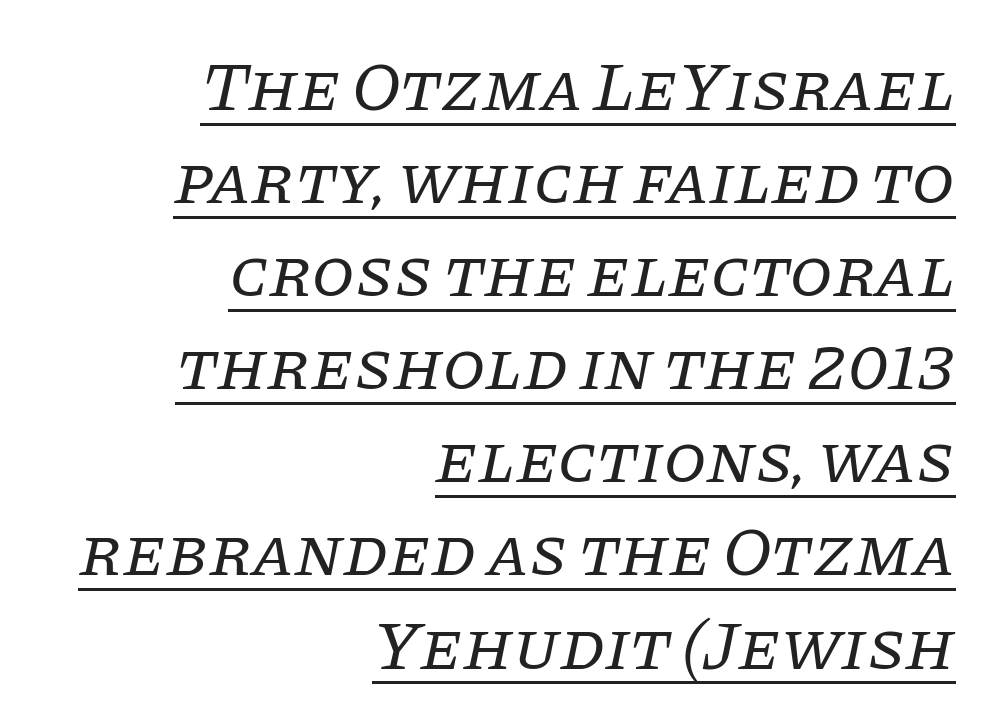
Looks like regular typesetting: each glyph gets only the width it needs. You can tell it's italic because the verticals aren't actually vertical. The designer left line spacing at the default. A serif font was chosen for this passage.
